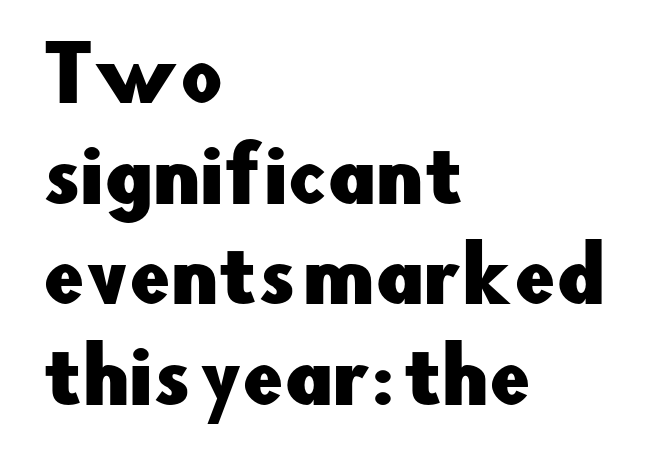
Character widths vary here, with narrow letters taking less room than wide ones. Students, note that the glyphs here touch the page at normal intervals. Line beginnings align vertically; line endings do not. The rows are spaced the way most documents space them.
